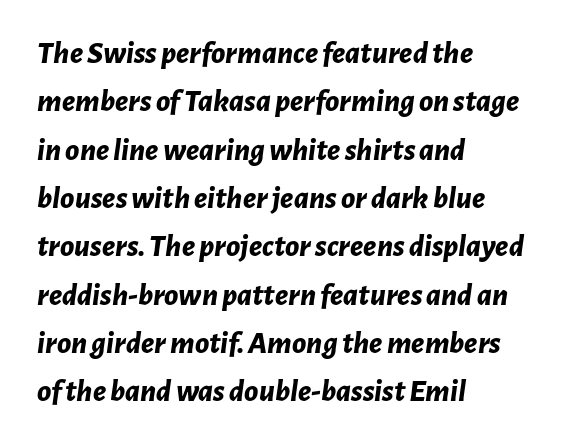
The image shows 32 px bold type, italic (leaning right); set left-aligned, normal line spacing (1.51x), normal letter spacing, not underlined; low stroke contrast and a medium x-height.
